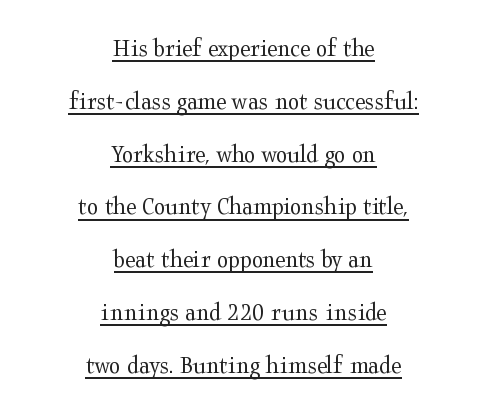
{"italic": "no", "bold": "no", "underline": "yes", "align": "center", "line_spacing": "loose", "line_spacing_ratio": 2.03, "letter_spacing": "normal", "letter_spacing_em": 0.0, "glyph_px": 26}
